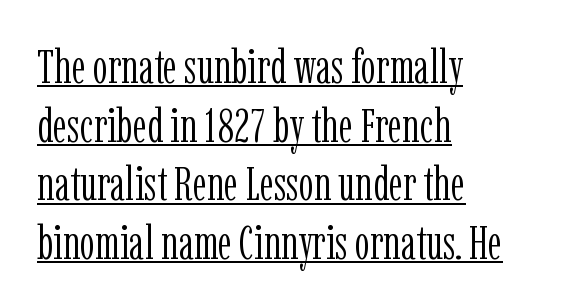
Q: Is the text bold? A: No.
Q: Is the text italic (slanted)? A: No, it is upright.
Q: Is the typeface a serif or a sans-serif typeface? A: Serif.
Q: Is the text underlined? A: Yes.
Q: How is the paragraph aligned? A: Left-aligned.
Q: Is the spacing between letters normal or unusually wide? A: Normal.
Q: Width (condensed, normal, or wide)? A: Condensed.
Q: Stroke contrast? A: Low.
Q: x-height? A: Medium.
Q: Monospaced? A: No.
